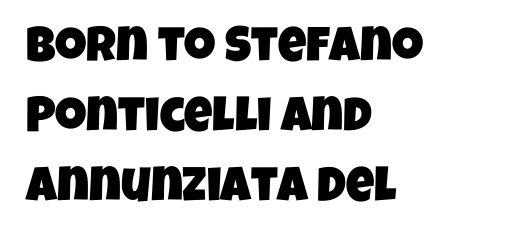
Q: Is the typeface a serif or a sans-serif typeface? A: Sans-serif.
Q: Is the text underlined? A: No.
Q: How is the paragraph aligned? A: Left-aligned.
Q: Is the spacing between letters normal or unusually wide? A: Normal.
Q: Is the spacing between lines tight, normal or loose? A: Normal.
Q: Width (condensed, normal, or wide)? A: Condensed.
Q: Stroke contrast? A: Low.
Q: x-height? A: Large.
Q: Monospaced? A: No.
